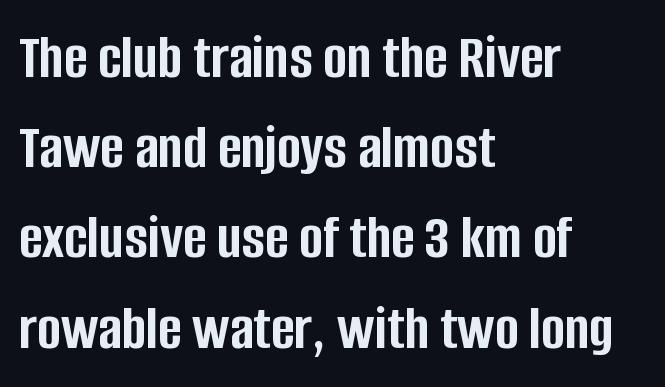
Has an underline been added? It has not. Rows of type keep a routine distance in the vertical direction. What kind of face is this? One without serifs — a sans. Students, note that the glyphs here touch the page at normal intervals. Does the copy run flush right? No — it runs flush left.
